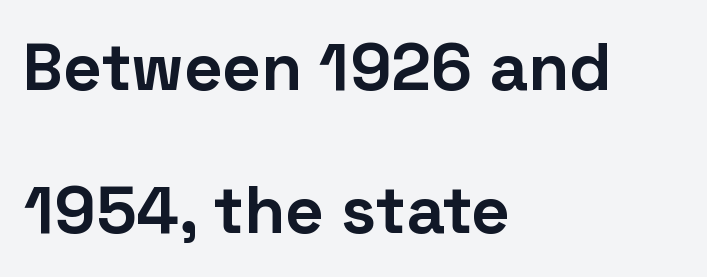
The image shows 67 px bold sans-serif type, upright; set left-aligned, loose line spacing (2.13x), normal letter spacing, not underlined; low stroke contrast and a medium x-height.
